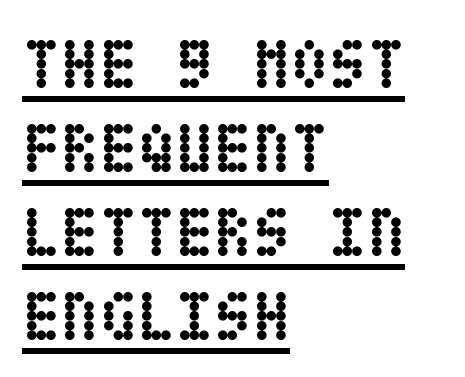
{"italic": "no", "bold": "yes", "weight": "semibold", "width": "condensed", "stroke_contrast": "low", "x_height": "large", "underline": "yes", "align": "left", "line_spacing_ratio": 1.2, "letter_spacing": "normal", "letter_spacing_em": 0.0, "glyph_px": 70}
